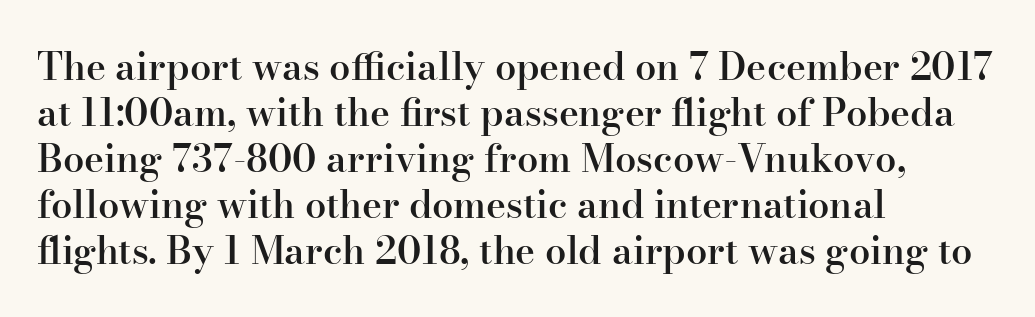
Type style note: has serifs. The gaps between neighbouring characters are ordinary and unremarkable. You could not count columns in this text — the font is proportionally spaced. Is there any slant? The stems are plumb.
